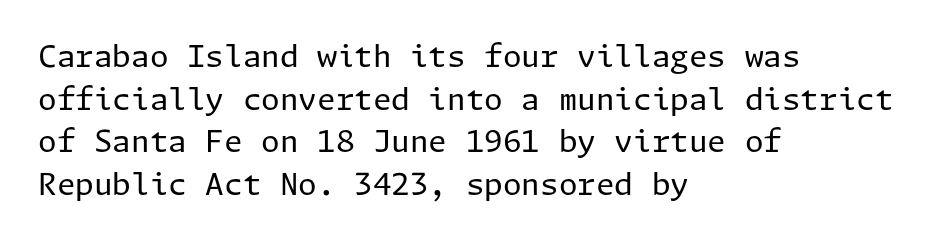
Is this a heavy cut? Hardly; it is regular or lighter. Serifs: no, the terminals of the letterforms are clean. Descenders are the only things crossing below the line. The tracking reads as untouched default to a designer's eye.
